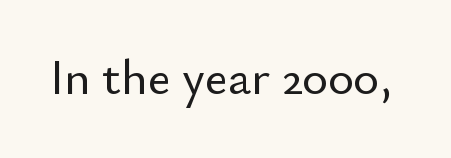
Has an underline been added? It has not. The letters sit at their default tracking, neither squeezed nor spread. Nope, not italic — everything's standing straight. No feet cap the strokes, marking this as sans-serif type. Proportional: the letters do not fall into vertical columns.
